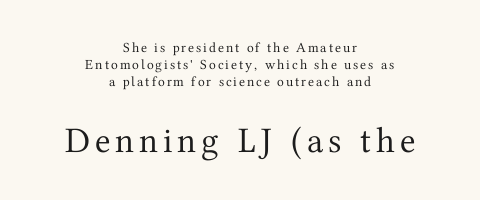
Q: Is the text bold? A: No.
Q: Is the text italic (slanted)? A: No, it is upright.
Q: Is the typeface a serif or a sans-serif typeface? A: Serif.
Q: Is the text underlined? A: No.
Q: How is the paragraph aligned? A: Centered.
Q: Which block of text is set in a larger size, the first (top) or the second (bottom)? A: The second (bottom) one.
Q: Width (condensed, normal, or wide)? A: Normal.
Q: Stroke contrast? A: Medium.
Q: x-height? A: Medium.
Q: Monospaced? A: No.
